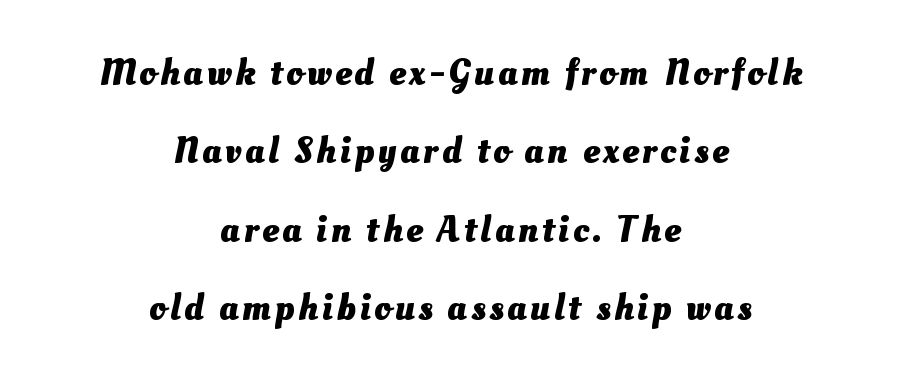
The whitespace from short lines is split evenly between both sides. The font is running at its bold setting. Regarding leading, the lines here are spaced well apart. Type without underlining. Each letter keeps its own natural width here, so spacing adapts to shape.
